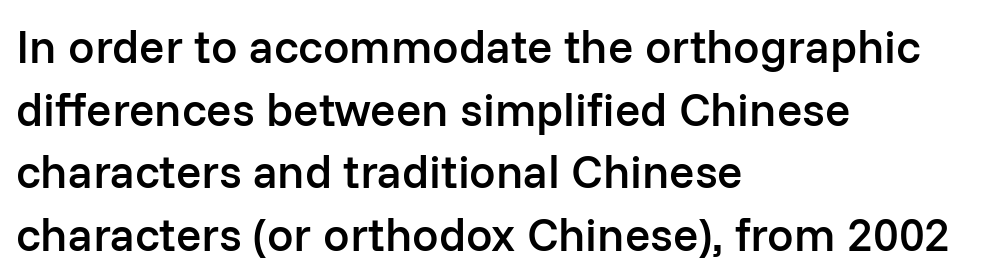
{"serif": "no", "italic": "no", "bold": "semi", "weight": "semibold", "width": "normal", "stroke_contrast": "low", "x_height": "medium", "monospaced": "no", "underline": "no", "align": "left", "line_spacing": "normal", "line_spacing_ratio": 1.33, "letter_spacing": "normal", "letter_spacing_em": 0.0, "glyph_px": 47}
